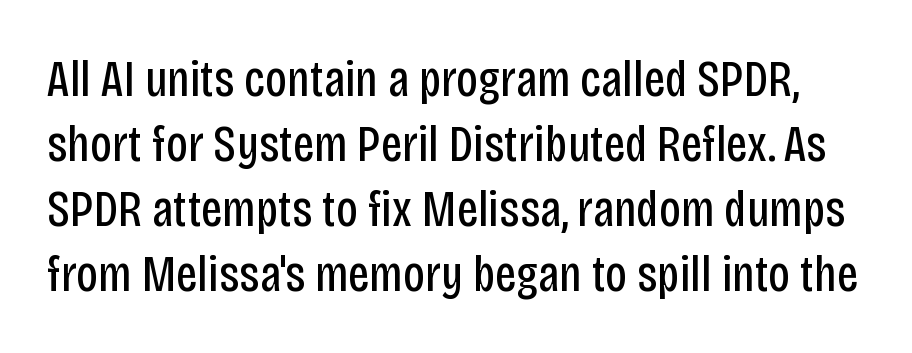
The image shows 52 px regular-weight, condensed sans-serif type, upright; set normal line spacing (1.25x), normal letter spacing, not underlined; low stroke contrast and a large x-height.
